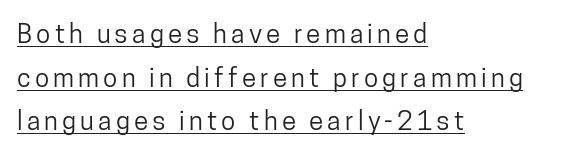
{"italic": "no", "underline": "yes", "align": "left", "line_spacing": "normal", "line_spacing_ratio": 1.68, "glyph_px": 26}
